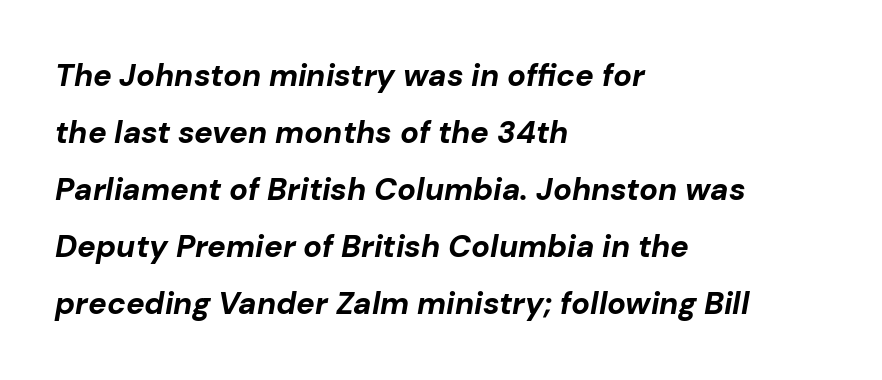
Q: Is the text bold? A: Yes.
Q: Is the text italic (slanted)? A: Yes, it leans right by about 10 degrees.
Q: Is the text underlined? A: No.
Q: How is the paragraph aligned? A: Left-aligned.
Q: Is the spacing between letters normal or unusually wide? A: Normal.
Q: Width (condensed, normal, or wide)? A: Normal.
Q: Stroke contrast? A: Low.
Q: x-height? A: Medium.
Q: Monospaced? A: No.
